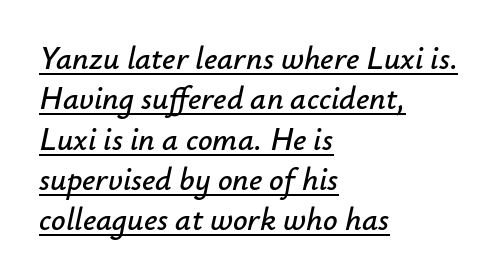
{"italic": "yes", "lean": "right", "slant_degrees": 12, "width": "normal", "stroke_contrast": "low", "x_height": "small", "monospaced": "no", "underline": "yes", "align": "left", "line_spacing": "normal", "line_spacing_ratio": 1.26, "letter_spacing": "normal", "letter_spacing_em": 0.0, "glyph_px": 32}
